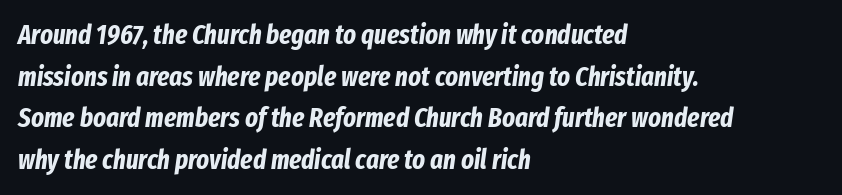
{"italic": "yes", "lean": "right", "slant_degrees": 8, "bold": "yes", "underline": "no", "align": "left", "line_spacing": "normal", "line_spacing_ratio": 1.54, "letter_spacing": "normal", "letter_spacing_em": 0.0, "glyph_px": 27}
